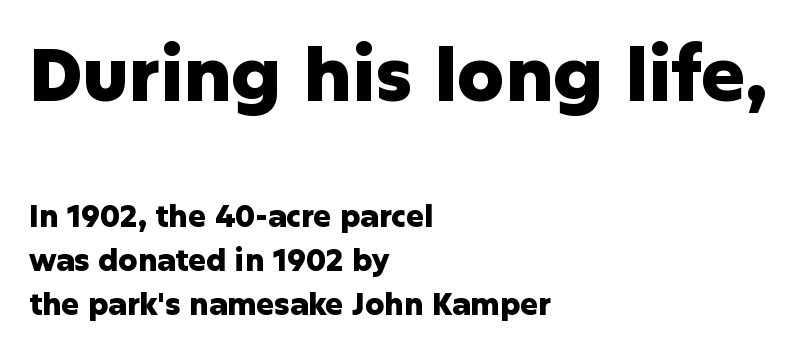
Q: Is the text bold? A: Yes.
Q: Is the text italic (slanted)? A: No, it is upright.
Q: Is the typeface a serif or a sans-serif typeface? A: Sans-serif.
Q: Is the text underlined? A: No.
Q: How is the paragraph aligned? A: Left-aligned.
Q: Is the spacing between letters normal or unusually wide? A: Normal.
Q: Is the spacing between lines tight, normal or loose? A: Normal.
Q: Which block of text is set in a larger size, the first (top) or the second (bottom)? A: The first (top) one.
Q: Width (condensed, normal, or wide)? A: Normal.
Q: Stroke contrast? A: Low.
Q: x-height? A: Medium.
Q: Monospaced? A: No.
